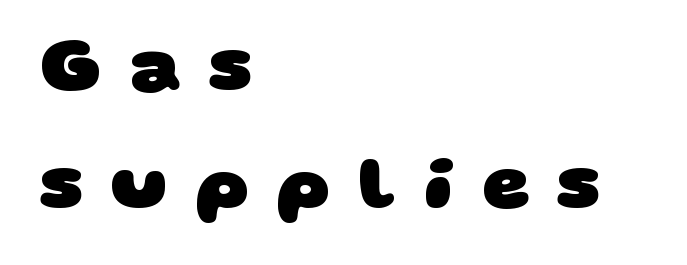
These lines carry a lot of weight — the face is fully bold. The space directly below the letters is spotless. The font family rendered here belongs to the sans-serif group. Think of a printed novel: that variable character pitch is what you see here. The passage shown has open, widely tracked lettering throughout. Whoever set this chose a conventional vertical rhythm.
